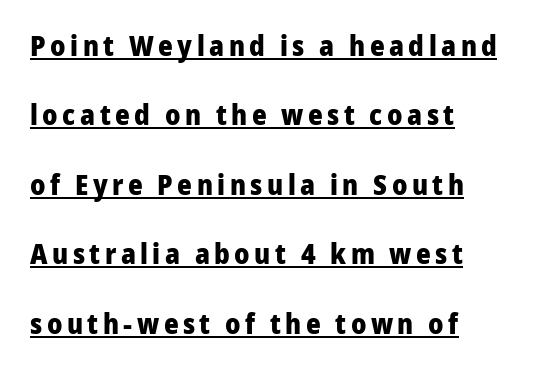
The image shows 28 px heavy sans-serif type, upright; set left-aligned, loose line spacing (2.48x), underlined; low stroke contrast and a medium x-height.
